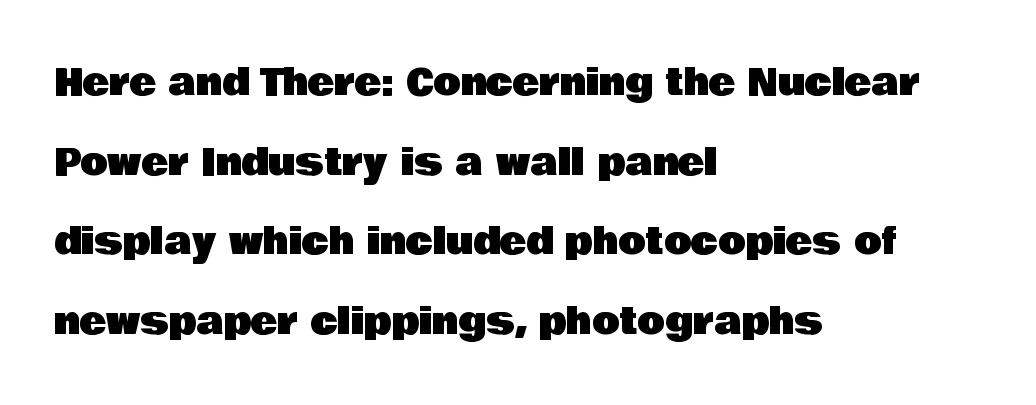
The image shows 36 px sans-serif type, upright; set left-aligned, loose line spacing (2.21x), normal letter spacing, not underlined; low stroke contrast and a large x-height.
